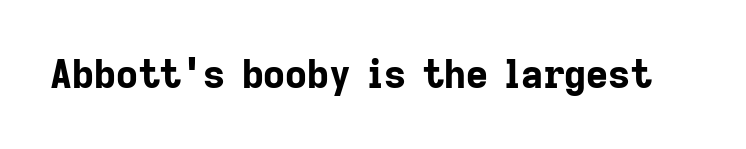
The image shows 38 px bold sans-serif type, upright; set normal letter spacing, not underlined; low stroke contrast and a medium x-height.
